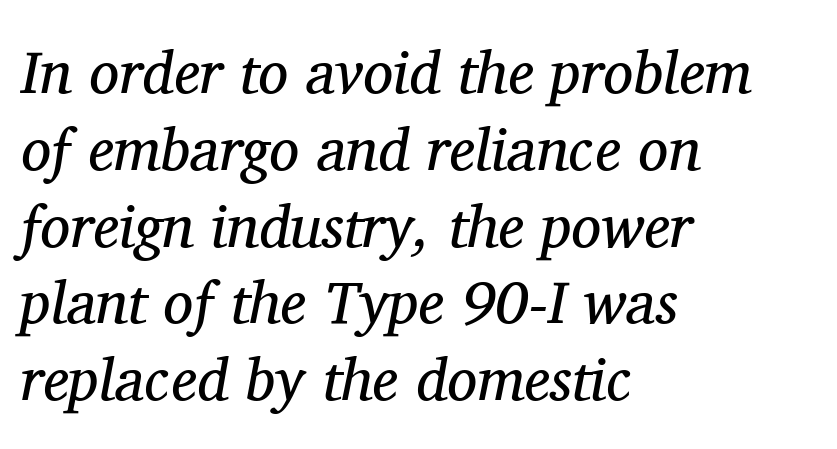
Q: Is the text bold? A: No.
Q: Is the text italic (slanted)? A: Yes, it leans right by about 11 degrees.
Q: Is the typeface a serif or a sans-serif typeface? A: Serif.
Q: Is the text underlined? A: No.
Q: How is the paragraph aligned? A: Left-aligned.
Q: Is the spacing between letters normal or unusually wide? A: Normal.
Q: Is the spacing between lines tight, normal or loose? A: Normal.
Q: Width (condensed, normal, or wide)? A: Normal.
Q: Stroke contrast? A: Medium.
Q: x-height? A: Medium.
Q: Monospaced? A: No.
